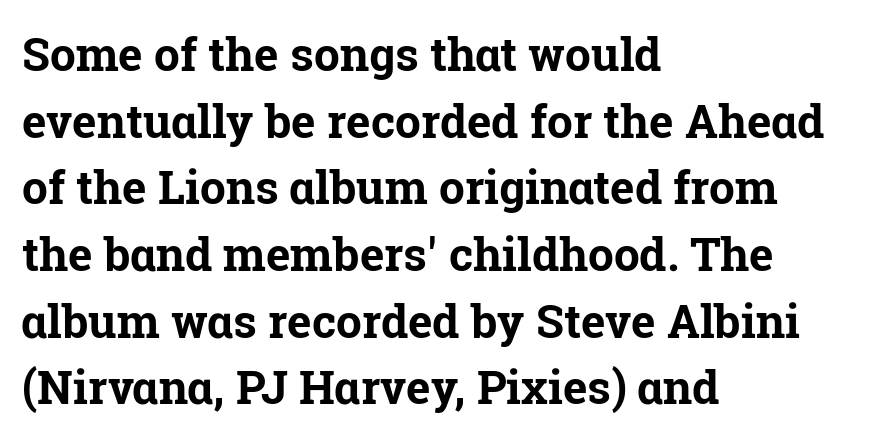
Observe the ordinary spacing: letters are neighbours, not strangers. Characters remain perfectly vertical along every line. Reading down the block, your eye returns to a fixed left position each line. Unlike a clean sans, this face finishes its strokes with serifs. The vertical gap from one line to the next is medium. You'd pick this weight for a headline — it's a proper bold.
